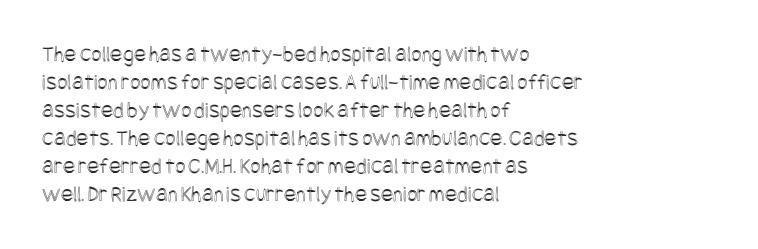
Look at the tracking — it's just the regular setting, nothing added. Caption: multi-line text, flush left, ragged right. Notice how the stems are strictly vertical — no italics here. A clean baseline with only descenders dipping below it.
